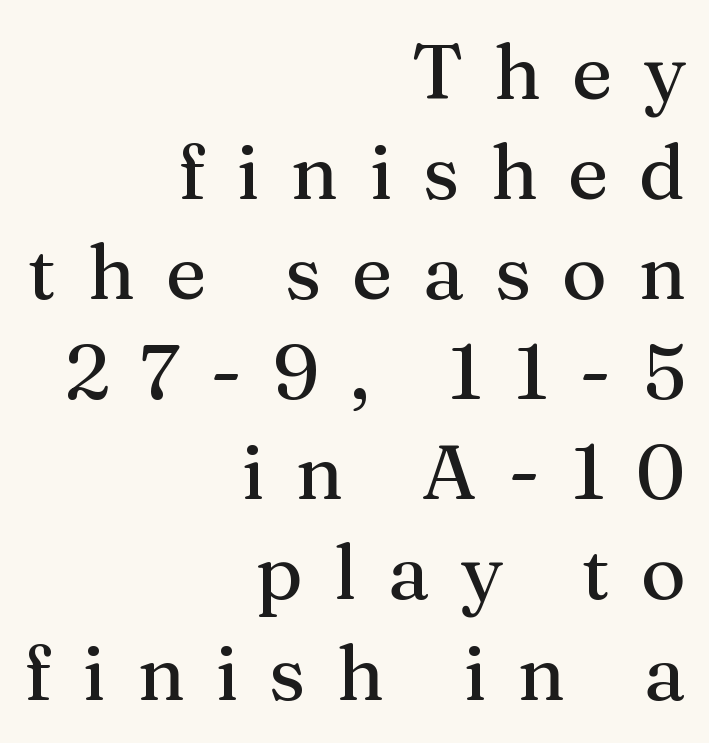
{"serif": "yes", "italic": "no", "width": "normal", "stroke_contrast": "medium", "x_height": "medium", "monospaced": "no", "underline": "no", "align": "right", "line_spacing": "normal", "line_spacing_ratio": 1.3, "letter_spacing": "wide", "letter_spacing_em": 0.4, "glyph_px": 77}
